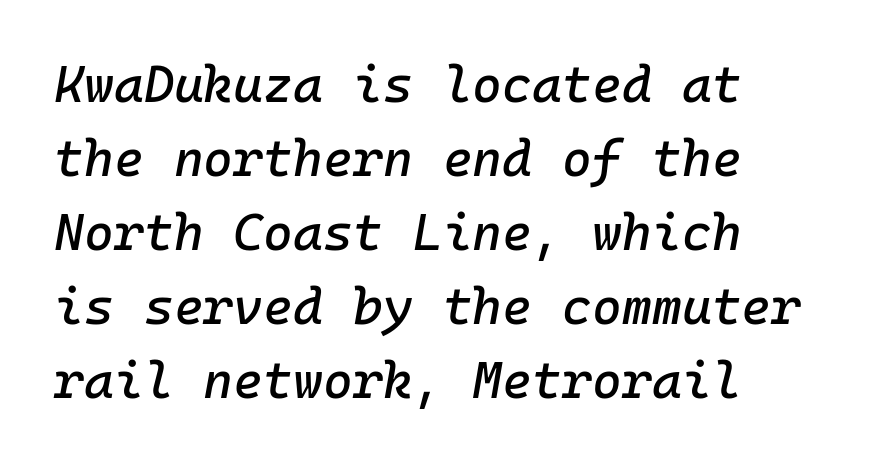
Q: Is the text italic (slanted)? A: Yes, it leans right by about 10 degrees.
Q: Is the text underlined? A: No.
Q: Is the spacing between letters normal or unusually wide? A: Normal.
Q: Is the spacing between lines tight, normal or loose? A: Normal.
Q: Width (condensed, normal, or wide)? A: Normal.
Q: Stroke contrast? A: Low.
Q: x-height? A: Medium.
Q: Monospaced? A: Yes.
